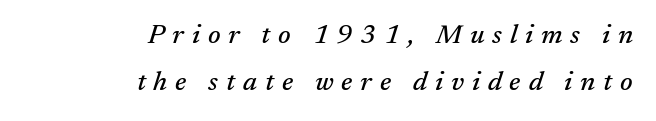
Q: Is the text italic (slanted)? A: Yes, it leans right by about 17 degrees.
Q: Is the text underlined? A: No.
Q: How is the paragraph aligned? A: Right-aligned.
Q: Is the spacing between letters normal or unusually wide? A: Unusually wide.
